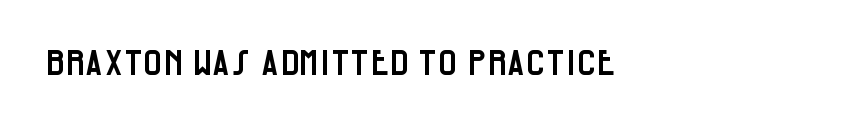
Q: Is the text italic (slanted)? A: No, it is upright.
Q: Is the typeface a serif or a sans-serif typeface? A: Sans-serif.
Q: Is the text underlined? A: No.
Q: Is the spacing between letters normal or unusually wide? A: Normal.
Q: Width (condensed, normal, or wide)? A: Condensed.
Q: Stroke contrast? A: Low.
Q: x-height? A: Large.
Q: Monospaced? A: No.
